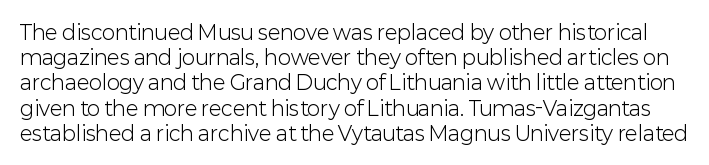
{"italic": "no", "bold": "no", "underline": "no", "line_spacing": "normal", "line_spacing_ratio": 1.26, "letter_spacing": "normal", "letter_spacing_em": 0.0, "glyph_px": 20}
